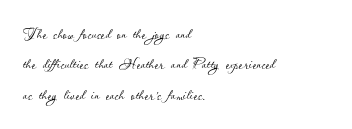
Q: Is the text bold? A: No.
Q: Is the text italic (slanted)? A: Yes.
Q: Is the text underlined? A: No.
Q: How is the paragraph aligned? A: Left-aligned.
Q: Is the spacing between letters normal or unusually wide? A: Normal.
Q: Is the spacing between lines tight, normal or loose? A: Normal.
